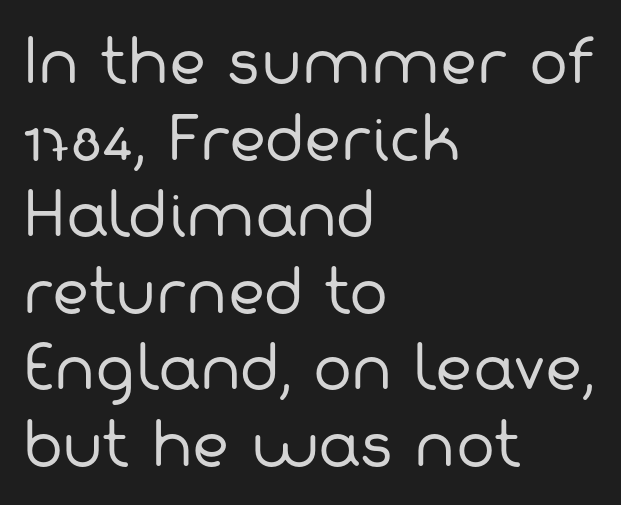
{"serif": "no", "bold": "no", "weight": "regular", "width": "normal", "stroke_contrast": "low", "x_height": "medium", "monospaced": "no", "underline": "no", "align": "left", "line_spacing": "normal", "line_spacing_ratio": 1.32, "letter_spacing": "normal", "letter_spacing_em": 0.0, "glyph_px": 58}
